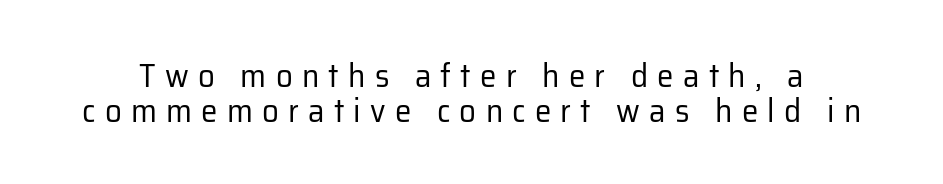
Does extra space separate the letters? Yes, quite a lot of it. Looks like regular typesetting: each glyph gets only the width it needs. Baseline-to-baseline distance is barely more than the letter height. Note: no serifs on the glyphs. No extra ink here — the face is not bold. Unlike italic type, these characters show no tilt at all.
